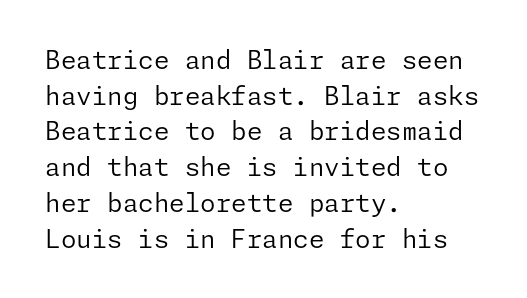
The image shows 25 px text type, upright; set left-aligned, normal line spacing (1.43x), normal letter spacing, not underlined.
